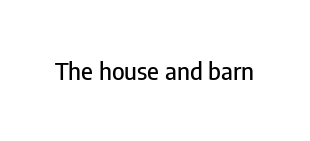
{"italic": "no", "underline": "no", "letter_spacing": "normal", "letter_spacing_em": 0.0, "glyph_px": 24}
